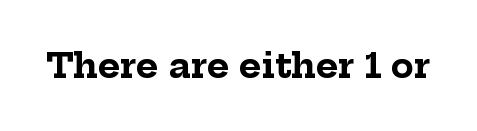
The image shows 34 px bold serif type, upright; set normal letter spacing, not underlined; low stroke contrast and a medium x-height.
